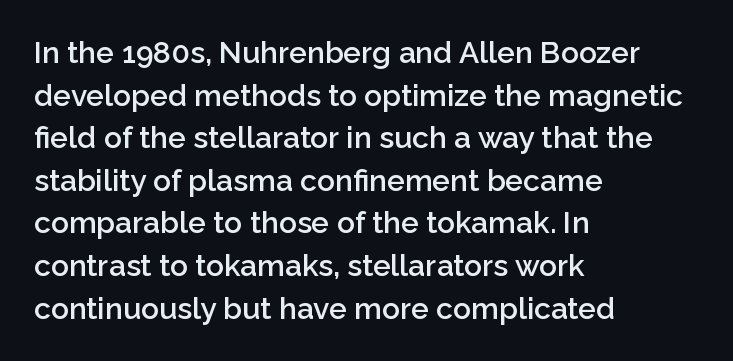
The image shows 30 px semibold sans-serif type, upright; set left-aligned, normal line spacing (1.42x), normal letter spacing, not underlined; low stroke contrast and a medium x-height.
